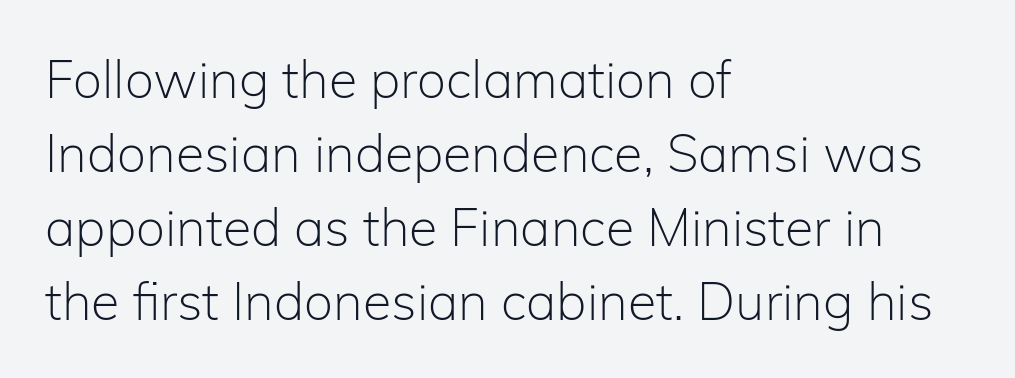
The image shows 52 px light sans-serif type, upright; set left-aligned, normal line spacing (1.42x), normal letter spacing, not underlined; low stroke contrast and a medium x-height.
